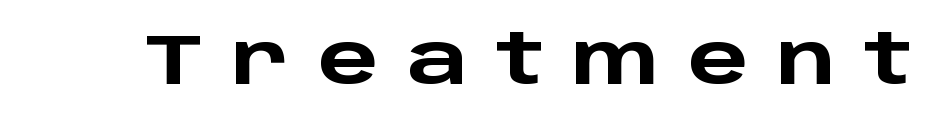
The image shows 71 px heavy, wide sans-serif type, upright; set unusually wide letter spacing (+0.4 em), not underlined; low stroke contrast and a large x-height.
